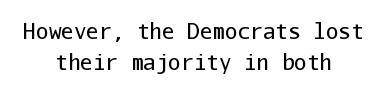
{"italic": "no", "bold": "no", "underline": "no", "align": "center", "line_spacing": "normal", "line_spacing_ratio": 1.48, "letter_spacing": "normal", "letter_spacing_em": 0.0, "glyph_px": 21}
